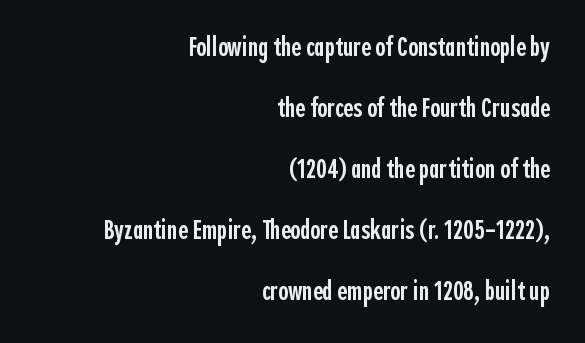
The image shows 27 px text type, upright; set right-aligned, loose line spacing (2.26x), normal letter spacing, not underlined.
